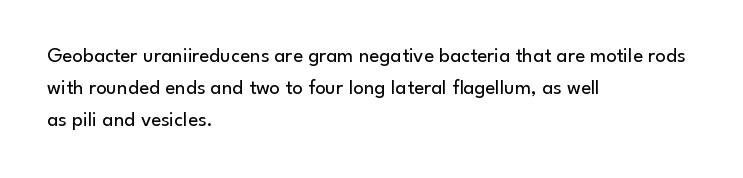
Vertical strokes here are truly vertical. The paragraph has a hard left edge and a soft right edge. The rendering uses a moderate line-height, typical for paragraphs. The cut favours lightness, reaching ordinary text weight at its darkest.
